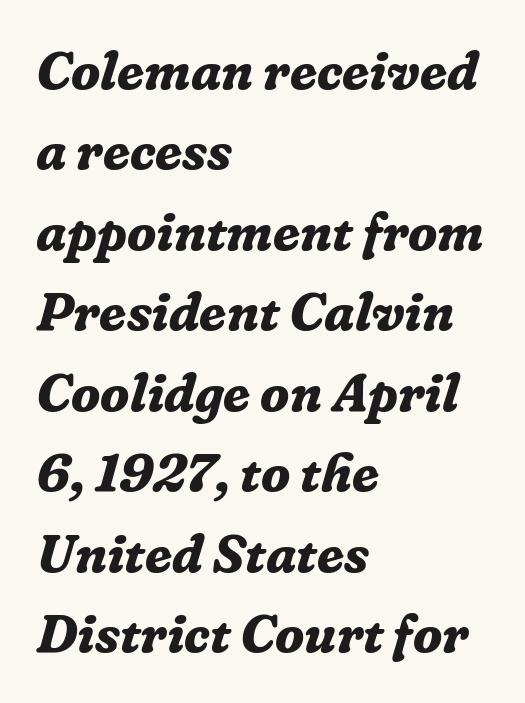
Which margin do the lines hug? The left one — the right edge is uneven. This sample has the flowing, uneven cadence of proportional lettering. How are the letters spaced? Ordinarily, with no added tracking. Quick note: interline space is typical.
